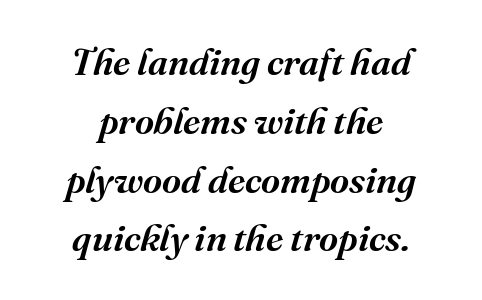
{"serif": "yes", "italic": "yes", "lean": "right", "slant_degrees": 16, "width": "normal", "stroke_contrast": "medium", "x_height": "medium", "monospaced": "no", "underline": "no", "align": "center", "line_spacing": "normal", "line_spacing_ratio": 1.59, "letter_spacing": "normal", "letter_spacing_em": 0.0, "glyph_px": 37}
